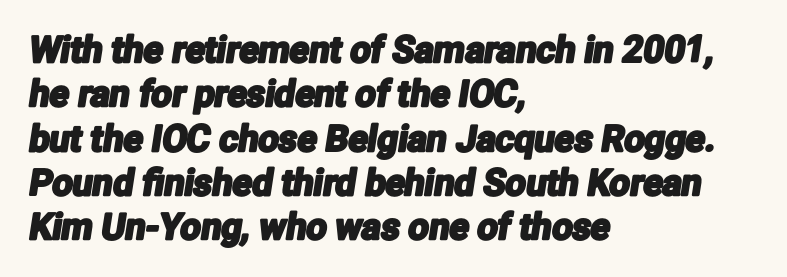
Honestly, there is no underline to notice here at all. The line texture is even and compact thanks to regular tracking. The characters display no serif detailing; their extremities are plain. Horizontally, the lines are justified to the leading edge only. The face used here is proportionally spaced, like ordinary book or web type.
